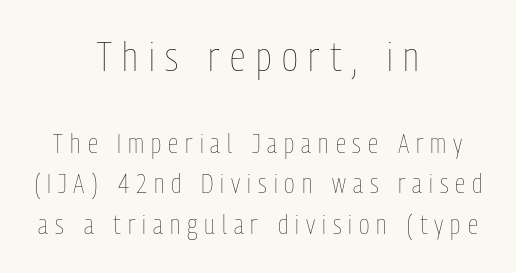
Q: Is the text bold? A: No.
Q: Is the text italic (slanted)? A: No, it is upright.
Q: Is the text underlined? A: No.
Q: How is the paragraph aligned? A: Centered.
Q: Is the spacing between letters normal or unusually wide? A: Unusually wide.
Q: Is the spacing between lines tight, normal or loose? A: Normal.
Q: Which block of text is set in a larger size, the first (top) or the second (bottom)? A: The first (top) one.
Q: Width (condensed, normal, or wide)? A: Condensed.
Q: Stroke contrast? A: Low.
Q: x-height? A: Medium.
Q: Monospaced? A: No.
